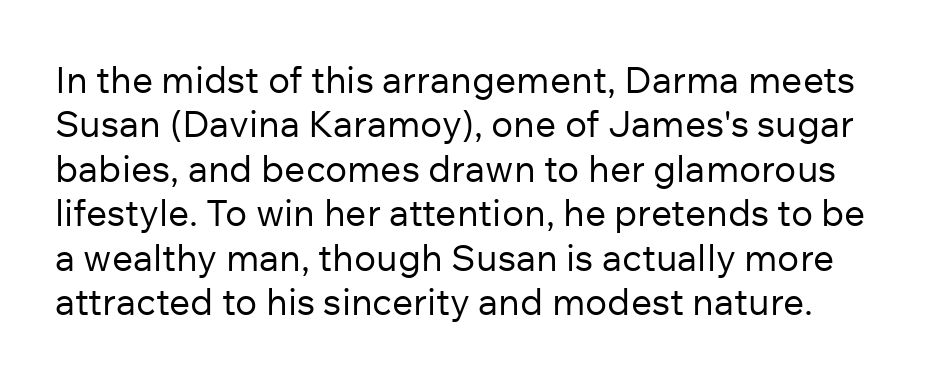
Q: Is the text bold? A: No.
Q: Is the text italic (slanted)? A: No, it is upright.
Q: Is the typeface a serif or a sans-serif typeface? A: Sans-serif.
Q: Is the text underlined? A: No.
Q: Is the spacing between letters normal or unusually wide? A: Normal.
Q: Width (condensed, normal, or wide)? A: Normal.
Q: Stroke contrast? A: Low.
Q: x-height? A: Medium.
Q: Monospaced? A: No.
